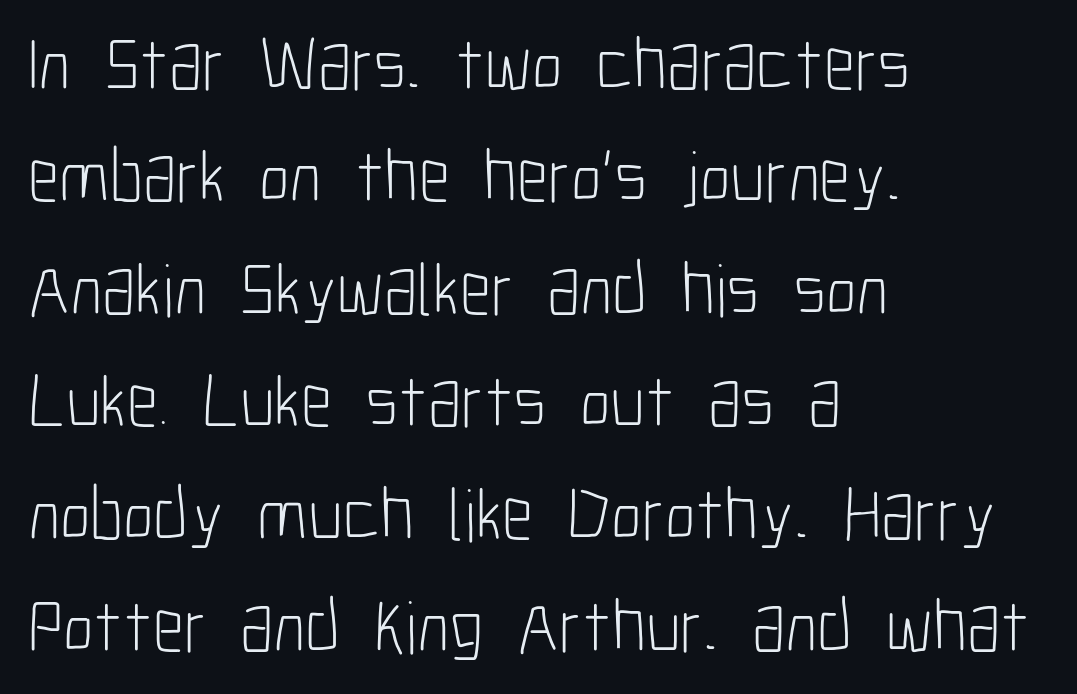
Q: Is the text bold? A: No.
Q: Is the text italic (slanted)? A: No, it is upright.
Q: Is the typeface a serif or a sans-serif typeface? A: Sans-serif.
Q: Is the text underlined? A: No.
Q: How is the paragraph aligned? A: Left-aligned.
Q: Is the spacing between letters normal or unusually wide? A: Normal.
Q: Is the spacing between lines tight, normal or loose? A: Normal.
Q: Width (condensed, normal, or wide)? A: Condensed.
Q: Stroke contrast? A: Low.
Q: x-height? A: Medium.
Q: Monospaced? A: No.
